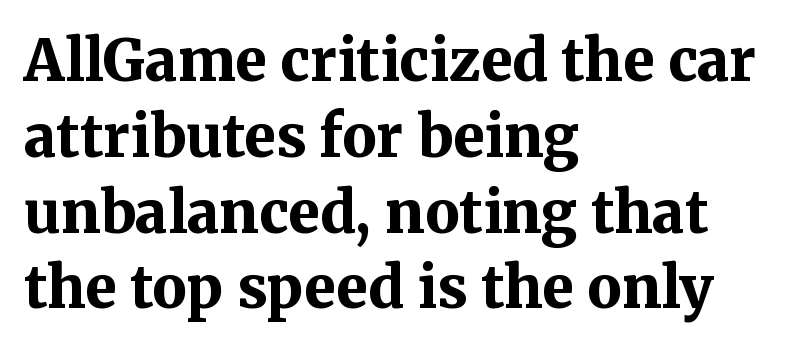
Summary of vertical rhythm: regular, with standard interline spacing. The passage shown is typed in a proportional face where columns would drift. The foot of each line stays bare and open. Tracking here is standard; glyphs follow each other at the usual distance. The face used here has the dense, thick strokes of a bold. The lines are quadded left.
